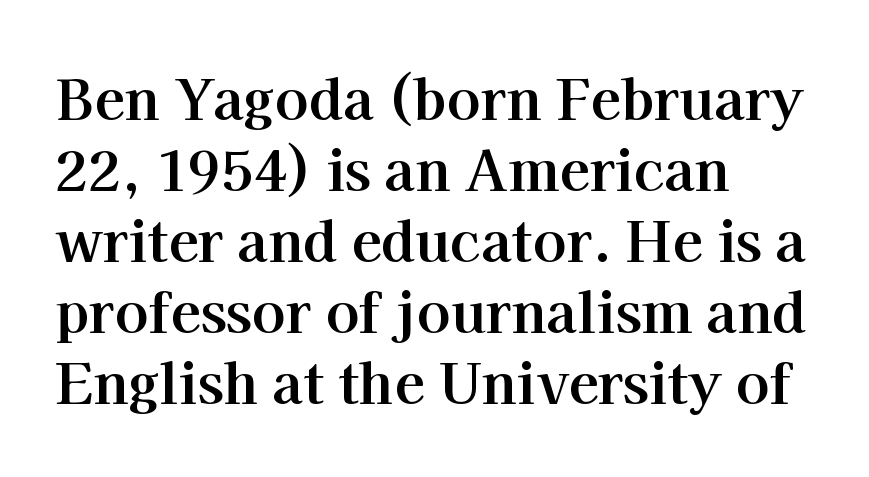
{"serif": "yes", "italic": "no", "bold": "yes", "weight": "bold", "width": "normal", "stroke_contrast": "high", "x_height": "medium", "monospaced": "no", "underline": "no", "align": "left", "line_spacing": "normal", "line_spacing_ratio": 1.27, "letter_spacing": "normal", "letter_spacing_em": 0.0, "glyph_px": 56}
